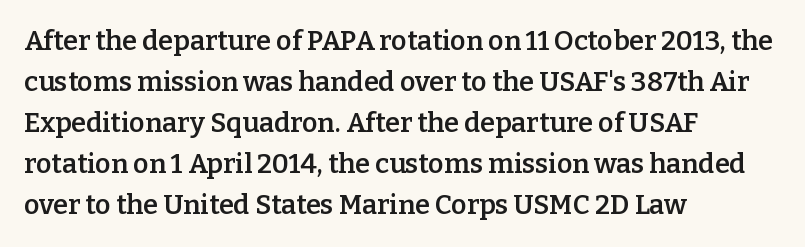
The image shows 27 px text type, upright; set left-aligned, normal line spacing (1.52x), normal letter spacing, not underlined.
